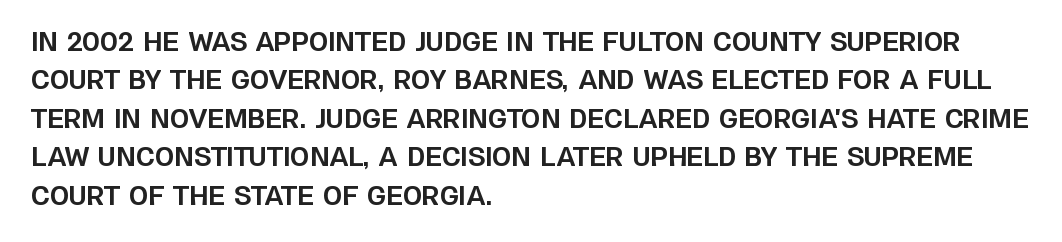
Q: Is the text bold? A: Yes.
Q: Is the text italic (slanted)? A: No, it is upright.
Q: Is the text underlined? A: No.
Q: How is the paragraph aligned? A: Left-aligned.
Q: Is the spacing between letters normal or unusually wide? A: Normal.
Q: Is the spacing between lines tight, normal or loose? A: Normal.
